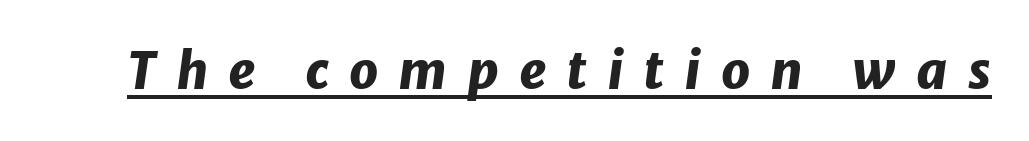
The image shows 51 px heavy type, italic (leaning right); set unusually wide letter spacing (+0.39 em), underlined; low stroke contrast and a medium x-height.
